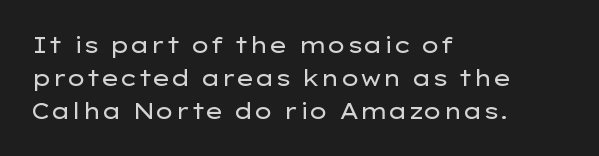
The image shows 22 px text type, upright; set left-aligned, normal line spacing (1.5x), normal letter spacing, not underlined.
